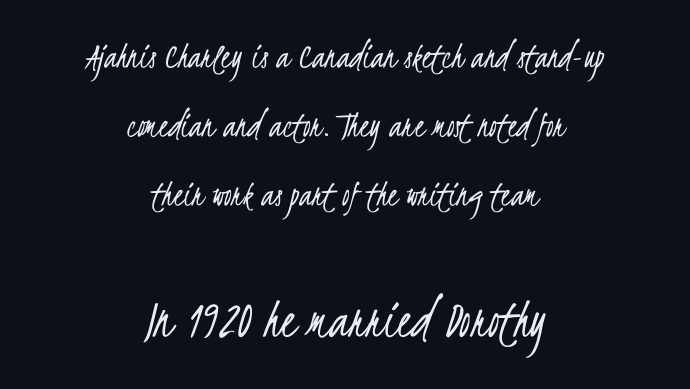
The image shows 57 px light, condensed sans-serif type; set centered, line spacing 1.81x, normal letter spacing, not underlined; the second (bottom) block is 1.5x larger; low stroke contrast and a small x-height.
